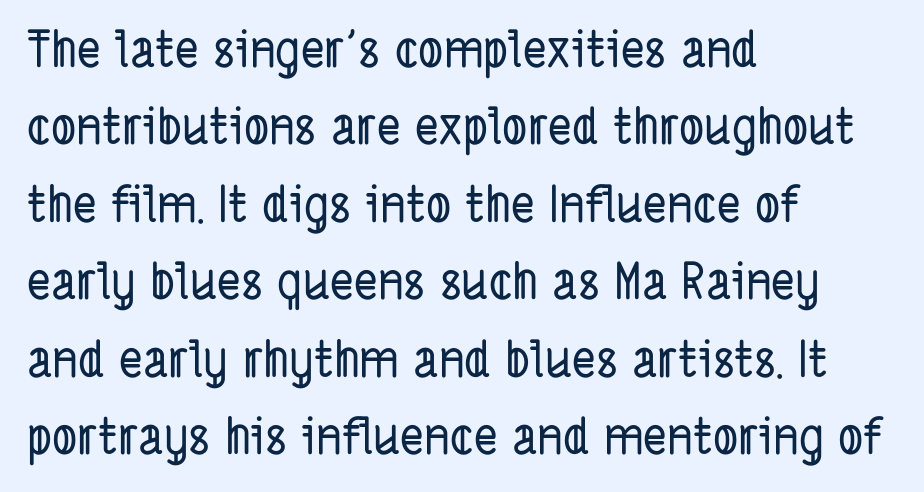
{"serif": "no", "width": "condensed", "stroke_contrast": "low", "x_height": "medium", "monospaced": "no", "underline": "no", "align": "left", "line_spacing": "normal", "line_spacing_ratio": 1.55, "letter_spacing": "normal", "letter_spacing_em": 0.0, "glyph_px": 50}
